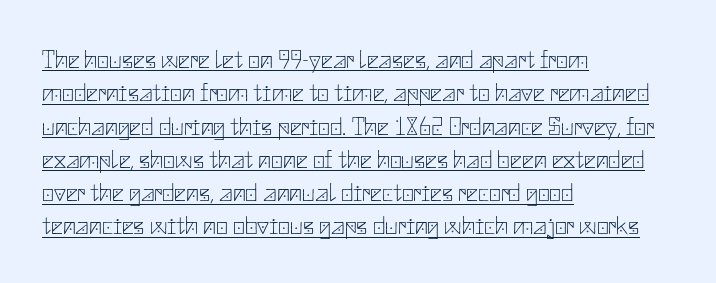
The image shows 26 px text type, upright; set left-aligned, normal line spacing (1.28x), normal letter spacing, underlined.
